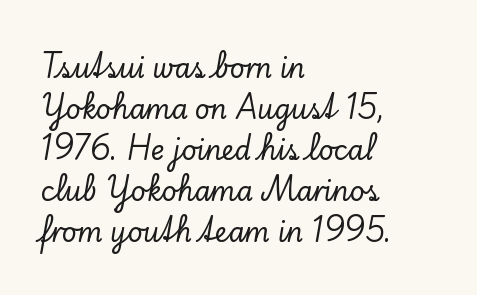
Descenders hang freely into open space. Alignment: flush left. Leading: standard. The letterforms sit shoulder to shoulder at normal distance.
